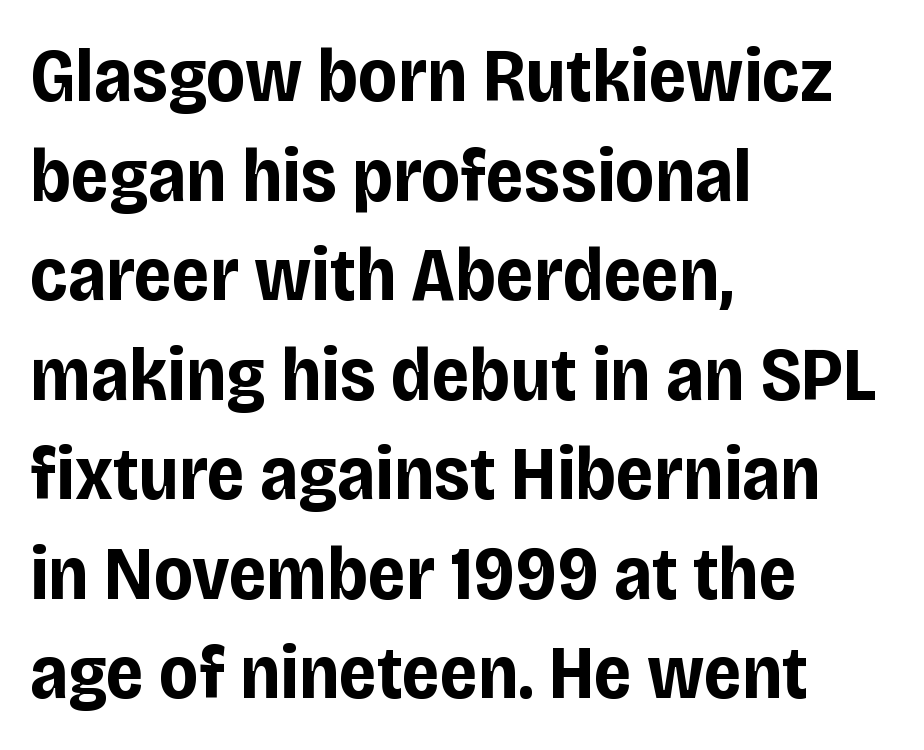
The image shows 76 px bold, condensed sans-serif type, upright; set left-aligned, normal line spacing (1.31x), normal letter spacing, not underlined; low stroke contrast and a large x-height.
